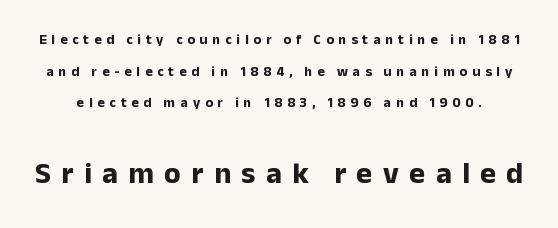
Observe the wide spacing: letters keep a clear distance from each other. Beneath every word, the page is bare. You could not count columns in this text — the font is proportionally spaced. Serif or sans? Sans — the stroke terminals are bare. Whoever set this chose breathing room over compactness in the vertical rhythm. Every character sits straight up, as roman type does.
